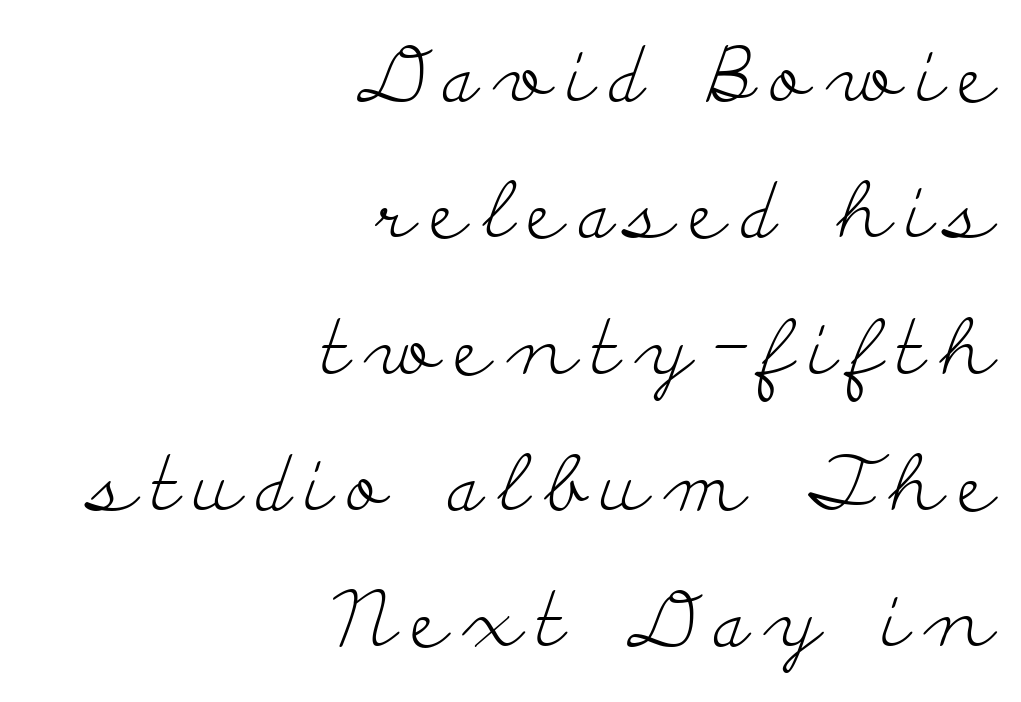
{"serif": "yes", "bold": "no", "weight": "light", "width": "wide", "stroke_contrast": "low", "x_height": "small", "monospaced": "no", "underline": "no", "align": "right", "line_spacing_ratio": 1.77, "letter_spacing": "wide", "letter_spacing_em": 0.2, "glyph_px": 77}
